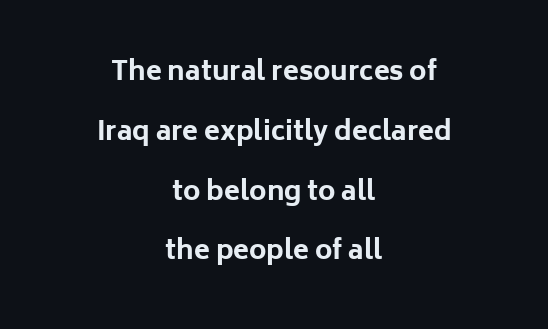
The image shows 26 px bold type, upright; set centered, loose line spacing (2.3x), normal letter spacing, not underlined.
